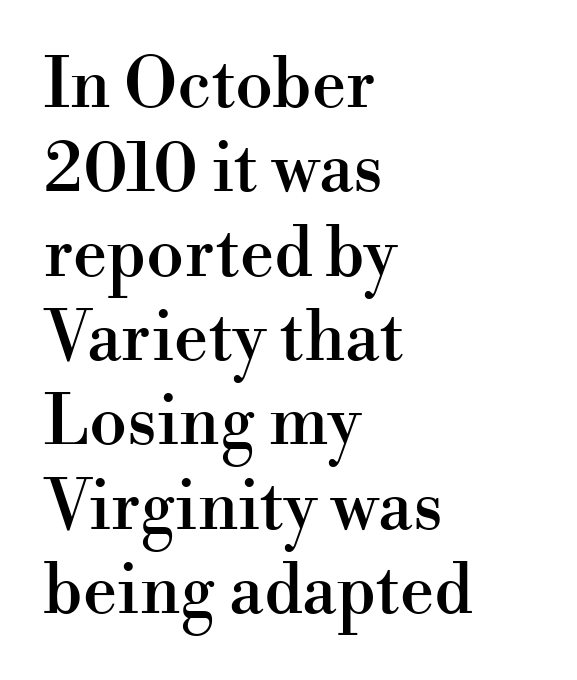
This sample uses an upright cut, with every glyph sitting square on the baseline. Think of a printed novel: that variable character pitch is what you see here. These lines keep a tight, regular rhythm from letter to letter. Letters rest on an invisible, unmarked baseline. Leftover space on each line is placed entirely after the last word. Does the type have serifs? Yes, each stem ends in a small foot.
